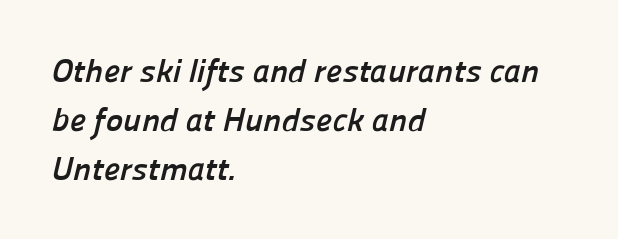
Where is the straight margin? On the left. Bare-footed words on every line. Varying glyph widths throughout — classic text-font behaviour. Normally led — the rows are evenly, conventionally spaced.
